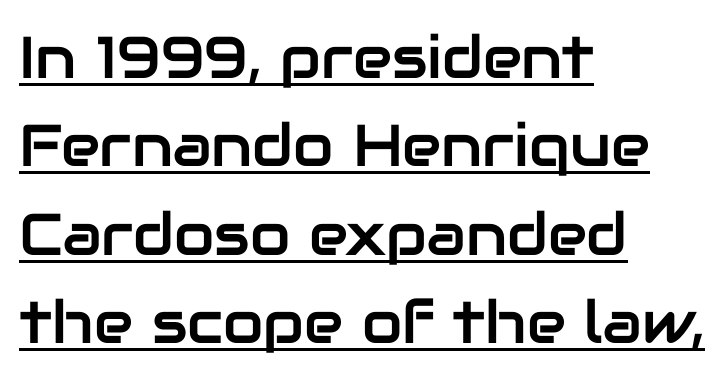
{"serif": "no", "italic": "no", "width": "normal", "stroke_contrast": "low", "x_height": "medium", "monospaced": "no", "underline": "yes", "align": "left", "line_spacing": "normal", "line_spacing_ratio": 1.5, "letter_spacing": "normal", "letter_spacing_em": 0.0, "glyph_px": 59}
